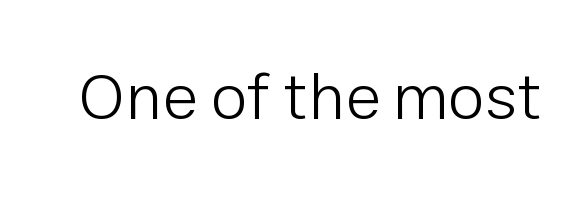
The image shows 66 px light sans-serif type, upright; set normal letter spacing, not underlined; low stroke contrast and a medium x-height.
